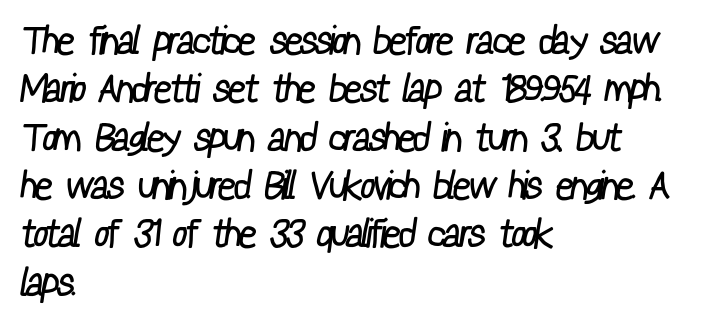
Q: Is the text bold? A: No.
Q: Is the typeface a serif or a sans-serif typeface? A: Sans-serif.
Q: Is the text underlined? A: No.
Q: How is the paragraph aligned? A: Left-aligned.
Q: Is the spacing between letters normal or unusually wide? A: Normal.
Q: Width (condensed, normal, or wide)? A: Condensed.
Q: Stroke contrast? A: Low.
Q: x-height? A: Medium.
Q: Monospaced? A: No.
